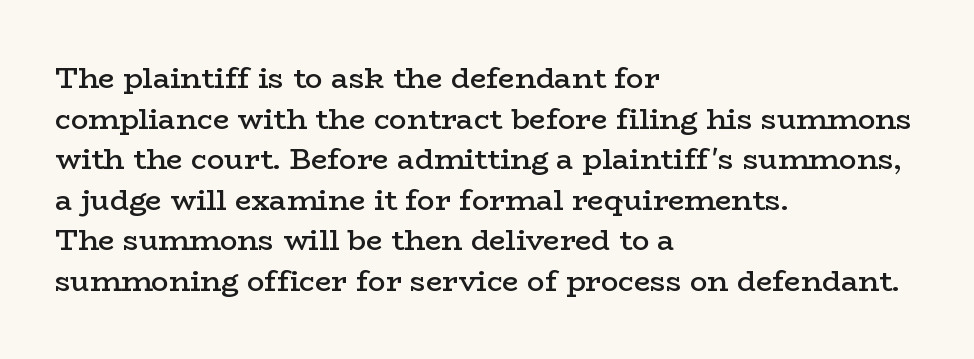
{"serif": "yes", "italic": "no", "bold": "semi", "weight": "semibold", "width": "wide", "stroke_contrast": "low", "x_height": "medium", "monospaced": "no", "underline": "no", "align": "left", "line_spacing": "normal", "line_spacing_ratio": 1.4, "letter_spacing": "normal", "letter_spacing_em": 0.0, "glyph_px": 29}
